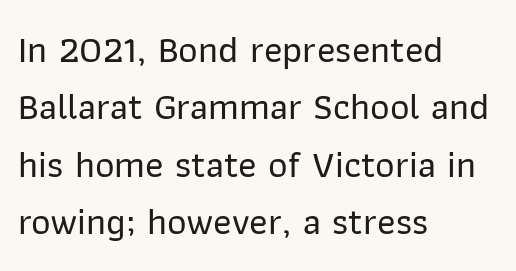
Q: Is the text italic (slanted)? A: No, it is upright.
Q: Is the typeface a serif or a sans-serif typeface? A: Sans-serif.
Q: Is the text underlined? A: No.
Q: How is the paragraph aligned? A: Left-aligned.
Q: Is the spacing between letters normal or unusually wide? A: Normal.
Q: Is the spacing between lines tight, normal or loose? A: Normal.
Q: Width (condensed, normal, or wide)? A: Normal.
Q: Stroke contrast? A: Low.
Q: x-height? A: Medium.
Q: Monospaced? A: No.
